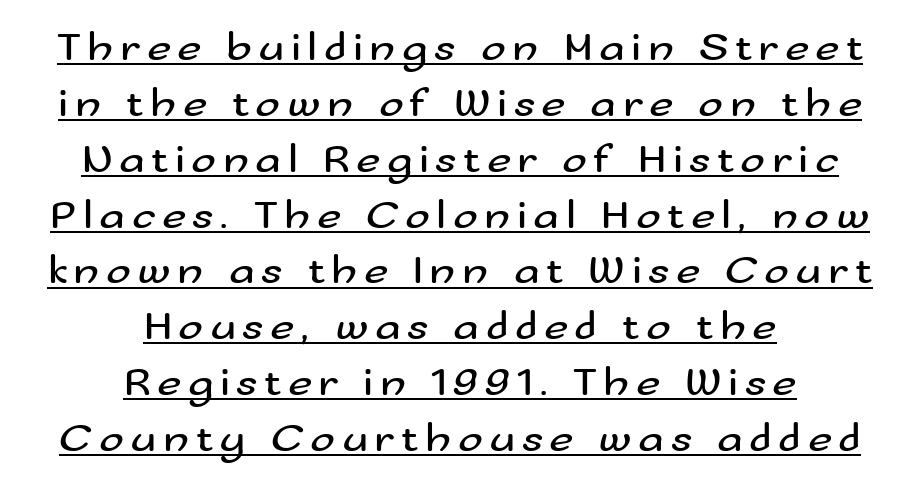
Reading down the column, the eye jumps a familiar distance to each next line. A rule runs beneath these lines of type. The characters display no serif detailing; their extremities are plain. The letters look calm and open, with moderate or lighter stems. Style check: upright. This sample has the flowing, uneven cadence of proportional lettering.
